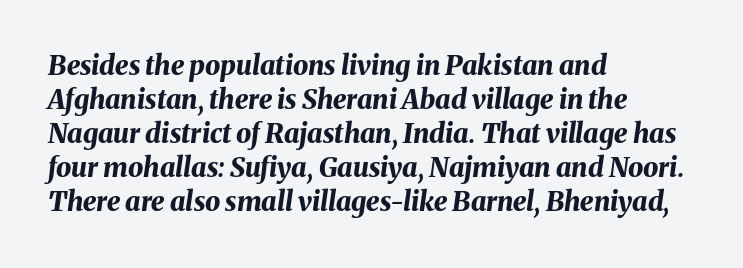
{"italic": "yes", "lean": "right", "slant_degrees": 8, "bold": "yes", "underline": "no", "align": "left", "line_spacing": "normal", "line_spacing_ratio": 1.26, "letter_spacing": "normal", "letter_spacing_em": 0.0, "glyph_px": 27}
